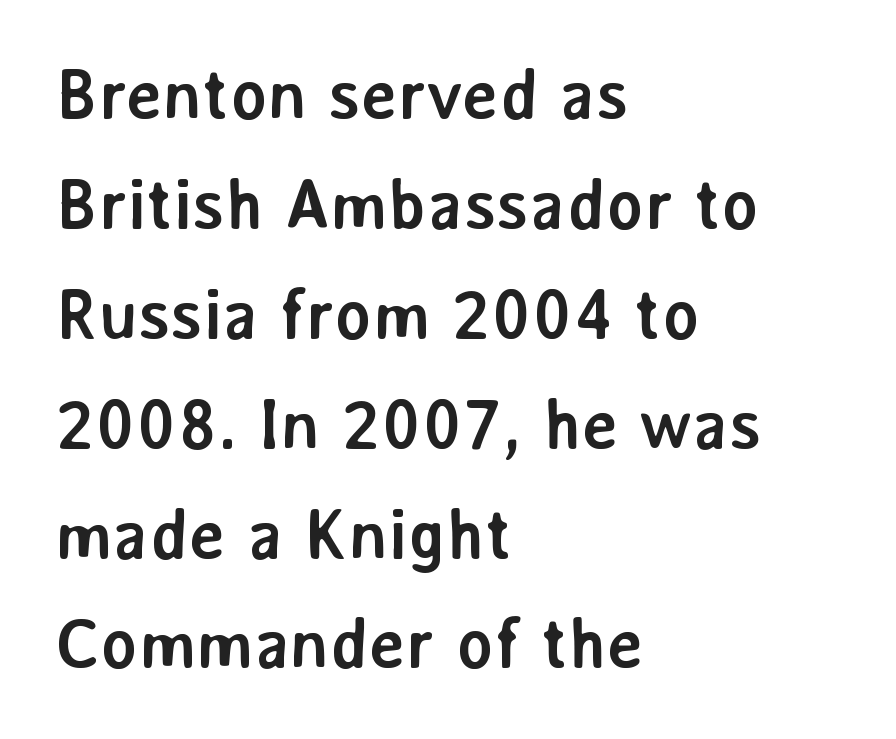
Q: Is the text bold? A: Yes.
Q: Is the text italic (slanted)? A: No, it is upright.
Q: Is the typeface a serif or a sans-serif typeface? A: Sans-serif.
Q: Is the text underlined? A: No.
Q: How is the paragraph aligned? A: Left-aligned.
Q: Is the spacing between letters normal or unusually wide? A: Normal.
Q: Is the spacing between lines tight, normal or loose? A: Normal.
Q: Width (condensed, normal, or wide)? A: Normal.
Q: Stroke contrast? A: Low.
Q: x-height? A: Medium.
Q: Monospaced? A: No.
